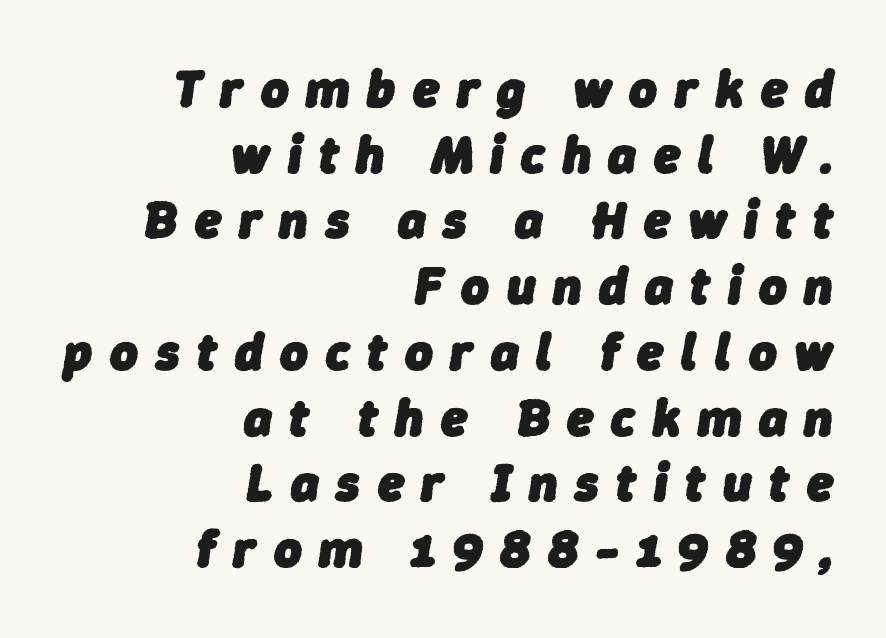
{"italic": "yes", "lean": "right", "slant_degrees": 9, "bold": "yes", "weight": "heavy", "width": "normal", "stroke_contrast": "low", "x_height": "medium", "monospaced": "no", "underline": "no", "align": "right", "line_spacing_ratio": 1.24, "letter_spacing": "wide", "letter_spacing_em": 0.33, "glyph_px": 53}
